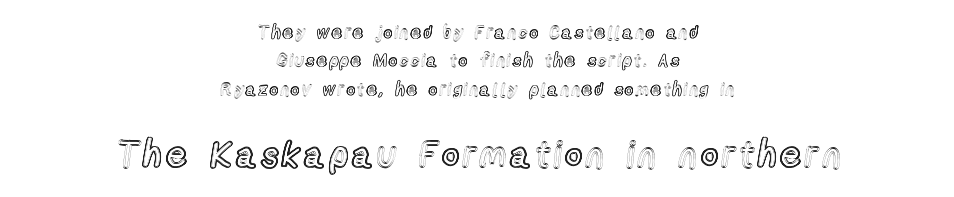
The words here are not underlined. In terms of leading, this rendering sits right in the middle. Typesetter's note — lower block bumped up in size, upper block left smaller. Looks like regular typesetting: each glyph gets only the width it needs.
